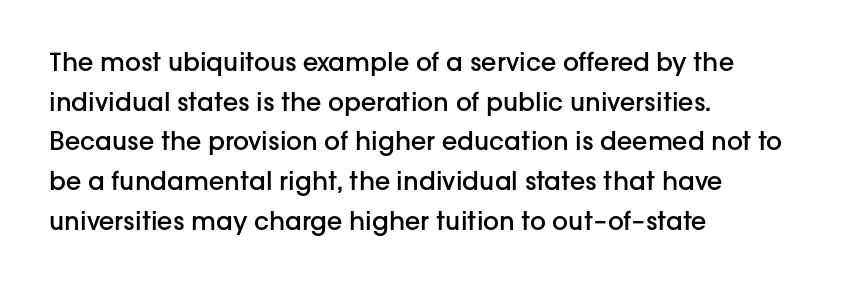
A bare baseline throughout the passage. Letter spacing: default. It's the straight-up-and-down kind of type. A somewhat darkened texture: the type is semibold rather than bold. Interline gaps are of average width in this sample. Compared with a centered layout, this one pins lines to the left instead.
